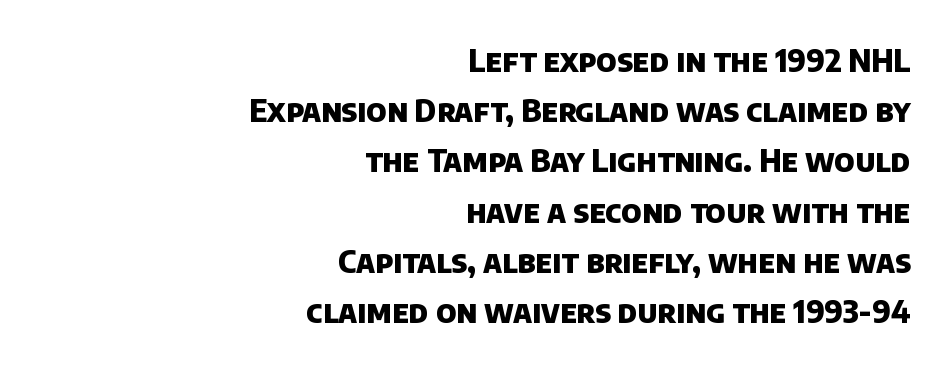
Q: Is the text bold? A: Yes.
Q: Is the typeface a serif or a sans-serif typeface? A: Sans-serif.
Q: Is the text underlined? A: No.
Q: How is the paragraph aligned? A: Right-aligned.
Q: Is the spacing between letters normal or unusually wide? A: Normal.
Q: Is the spacing between lines tight, normal or loose? A: Normal.
Q: Width (condensed, normal, or wide)? A: Normal.
Q: Stroke contrast? A: Low.
Q: x-height? A: Large.
Q: Monospaced? A: No.
